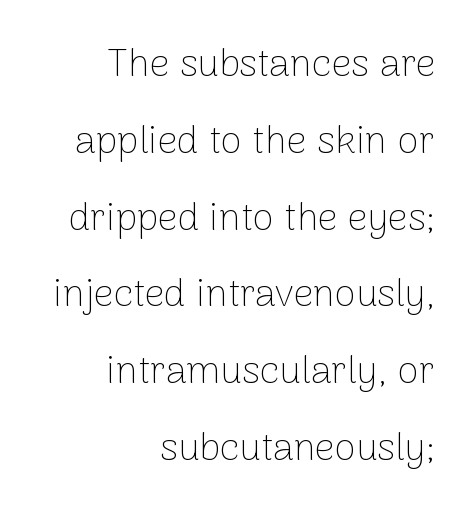
Q: Is the text bold? A: No.
Q: Is the text italic (slanted)? A: No, it is upright.
Q: Is the typeface a serif or a sans-serif typeface? A: Sans-serif.
Q: Is the text underlined? A: No.
Q: How is the paragraph aligned? A: Right-aligned.
Q: Is the spacing between letters normal or unusually wide? A: Normal.
Q: Is the spacing between lines tight, normal or loose? A: Loose.
Q: Width (condensed, normal, or wide)? A: Normal.
Q: Stroke contrast? A: Low.
Q: x-height? A: Medium.
Q: Monospaced? A: No.
